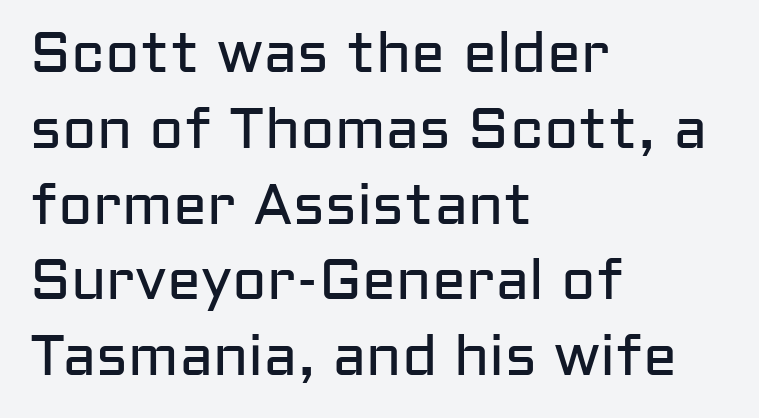
Each row of text sits above clean, open space. Where is the straight margin? On the left. This rendering employs a face without finishing strokes, i.e., a sans-serif. Spacing verdict: proportional, widths tailored to each character. Stems and bowls with no extra thickness — not bold.
